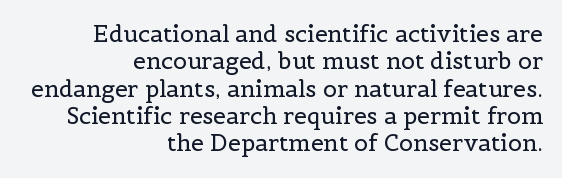
{"italic": "no", "bold": "no", "underline": "no", "align": "right", "line_spacing_ratio": 1.19, "letter_spacing": "normal", "letter_spacing_em": 0.0, "glyph_px": 23}
